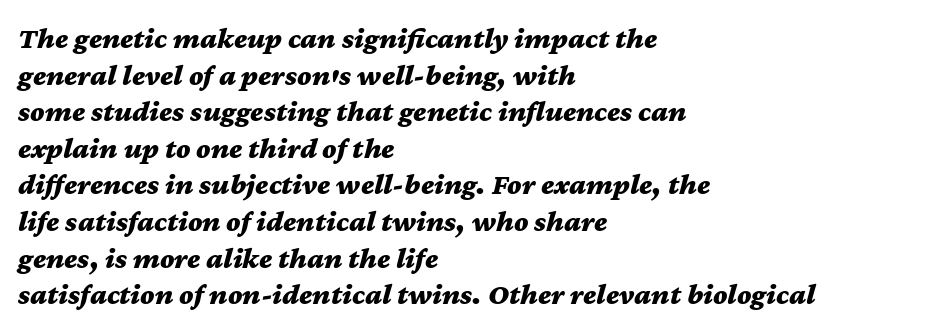
Q: Is the text bold? A: Yes.
Q: Is the text italic (slanted)? A: Yes, it leans right by about 12 degrees.
Q: Is the text underlined? A: No.
Q: How is the paragraph aligned? A: Left-aligned.
Q: Is the spacing between letters normal or unusually wide? A: Normal.
Q: Width (condensed, normal, or wide)? A: Wide.
Q: Stroke contrast? A: Medium.
Q: x-height? A: Medium.
Q: Monospaced? A: No.
